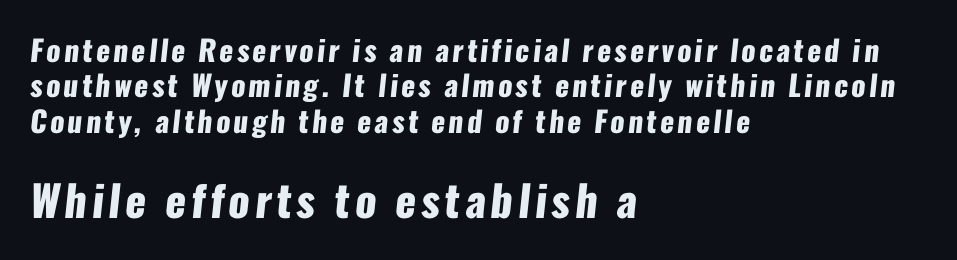
The image shows 43 px heavy, condensed sans-serif type; set left-aligned, line spacing 1.22x, not underlined; the second (bottom) block is 1.48x larger; low stroke contrast and a medium x-height.
